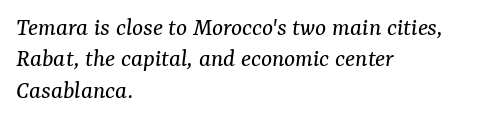
Q: Is the text bold? A: No.
Q: Is the text italic (slanted)? A: Yes, it leans right by about 7 degrees.
Q: Is the text underlined? A: No.
Q: How is the paragraph aligned? A: Left-aligned.
Q: Is the spacing between letters normal or unusually wide? A: Normal.
